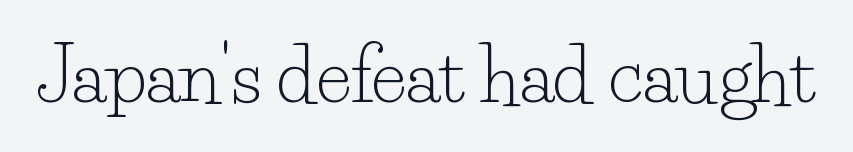
Q: Is the text bold? A: No.
Q: Is the text italic (slanted)? A: No, it is upright.
Q: Is the typeface a serif or a sans-serif typeface? A: Serif.
Q: Is the text underlined? A: No.
Q: Is the spacing between letters normal or unusually wide? A: Normal.
Q: Width (condensed, normal, or wide)? A: Normal.
Q: Stroke contrast? A: Low.
Q: x-height? A: Small.
Q: Monospaced? A: No.
